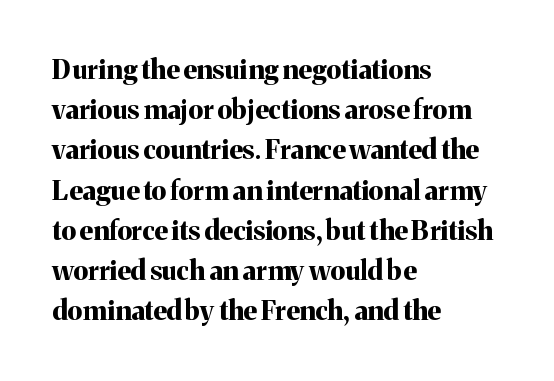
The rag falls on the right side of this text block. The axis of the letterforms is exactly vertical. Descender tails drop into unmarked territory. Inter-character spacing is left at the font's built-in metrics. Heavy, bold letterforms.
